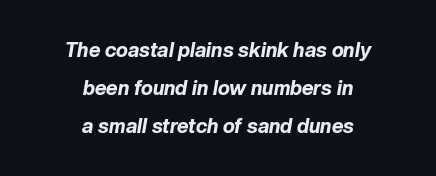
Q: Is the text bold? A: Yes.
Q: Is the text italic (slanted)? A: Yes, it leans right by about 10 degrees.
Q: Is the text underlined? A: No.
Q: How is the paragraph aligned? A: Centered.
Q: Is the spacing between letters normal or unusually wide? A: Normal.
Q: Is the spacing between lines tight, normal or loose? A: Loose.
